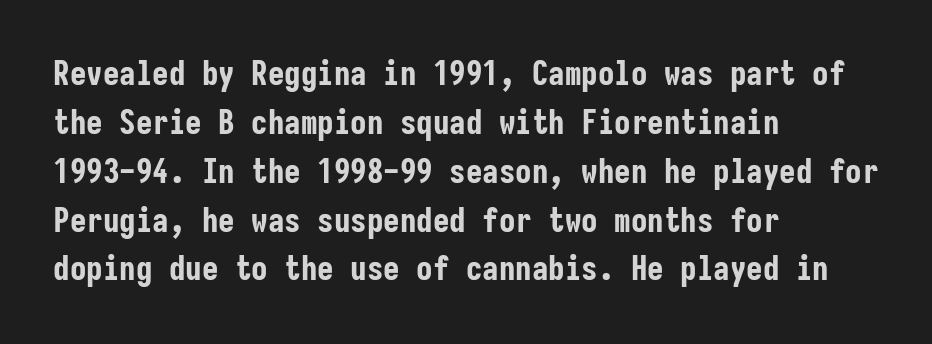
The image shows 33 px bold, condensed sans-serif type, upright, monospaced; set left-aligned, normal line spacing (1.48x), normal letter spacing, not underlined; low stroke contrast and a medium x-height.
